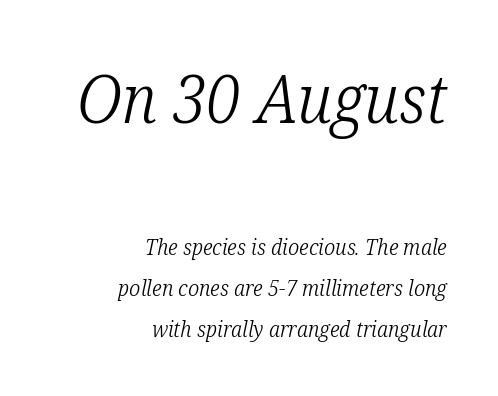
Q: Is the text bold? A: No.
Q: Is the text italic (slanted)? A: Yes, it leans right by about 12 degrees.
Q: Is the typeface a serif or a sans-serif typeface? A: Serif.
Q: Is the text underlined? A: No.
Q: How is the paragraph aligned? A: Right-aligned.
Q: Is the spacing between letters normal or unusually wide? A: Normal.
Q: Which block of text is set in a larger size, the first (top) or the second (bottom)? A: The first (top) one.
Q: Width (condensed, normal, or wide)? A: Condensed.
Q: Stroke contrast? A: Low.
Q: x-height? A: Medium.
Q: Monospaced? A: No.
